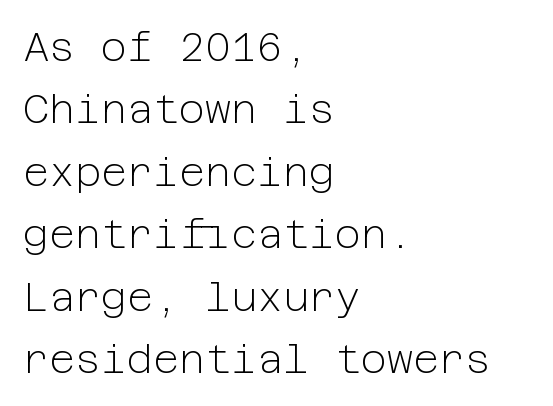
{"serif": "no", "italic": "no", "bold": "no", "weight": "light", "width": "normal", "stroke_contrast": "low", "x_height": "medium", "underline": "no", "align": "left", "line_spacing": "normal", "line_spacing_ratio": 1.56, "letter_spacing": "normal", "letter_spacing_em": 0.0, "glyph_px": 40}
